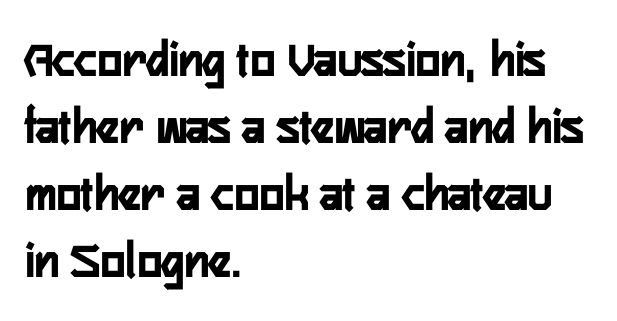
The image shows 52 px condensed sans-serif type, upright; set left-aligned, normal line spacing (1.29x), normal letter spacing, not underlined; low stroke contrast and a medium x-height.
